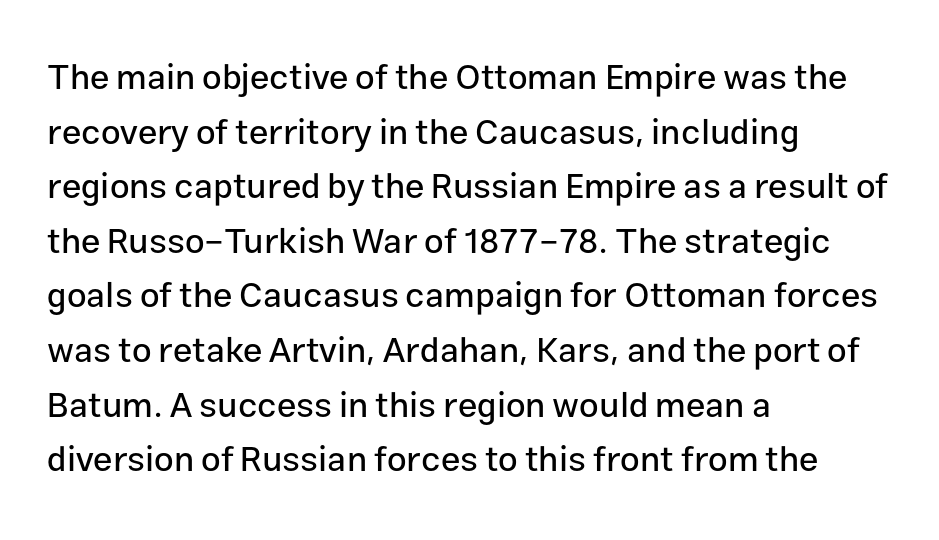
The typesetter chose a ragged-right arrangement here. Unmarked baselines from the first word to the last. Characters follow at the spacing the type designer built in. Characters remain perfectly vertical along every line. Looks like regular typesetting: each glyph gets only the width it needs.
